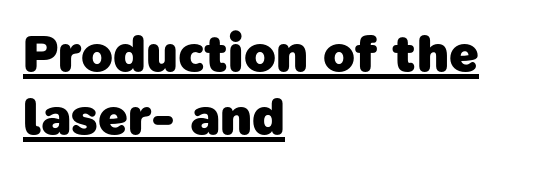
{"serif": "no", "bold": "yes", "weight": "heavy", "width": "normal", "stroke_contrast": "low", "x_height": "medium", "monospaced": "no", "underline": "yes", "align": "left", "line_spacing_ratio": 1.21, "letter_spacing": "normal", "letter_spacing_em": 0.0, "glyph_px": 52}
